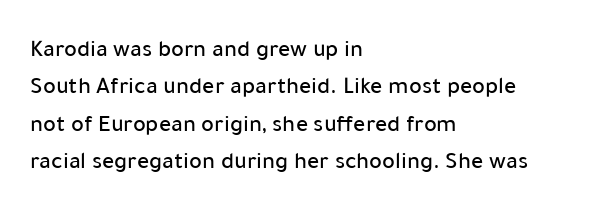
The image shows 24 px text type, upright; set left-aligned, normal line spacing (1.56x), normal letter spacing, not underlined.
